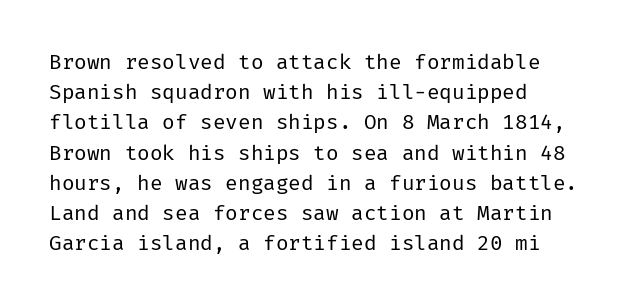
Q: Is the text bold? A: No.
Q: Is the text italic (slanted)? A: No, it is upright.
Q: Is the text underlined? A: No.
Q: How is the paragraph aligned? A: Left-aligned.
Q: Is the spacing between letters normal or unusually wide? A: Normal.
Q: Is the spacing between lines tight, normal or loose? A: Normal.
